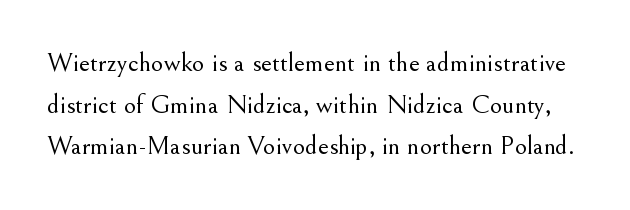
The image shows 27 px text type, upright; set normal line spacing (1.54x), normal letter spacing, not underlined.
